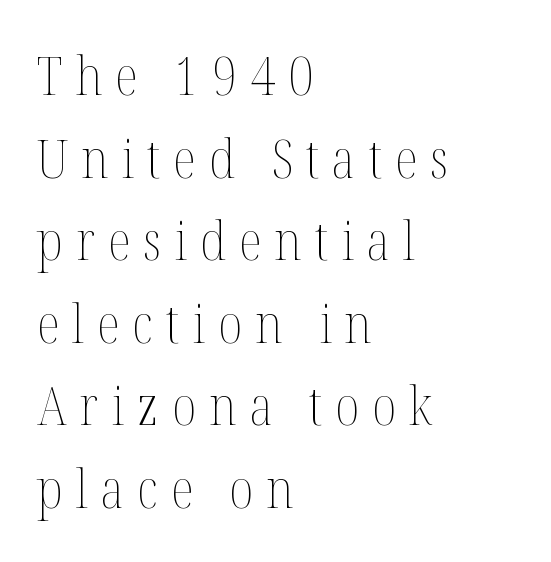
The image shows 54 px thin, condensed type, upright; set left-aligned, normal line spacing (1.53x), unusually wide letter spacing (+0.24 em), not underlined; medium stroke contrast and a medium x-height.
